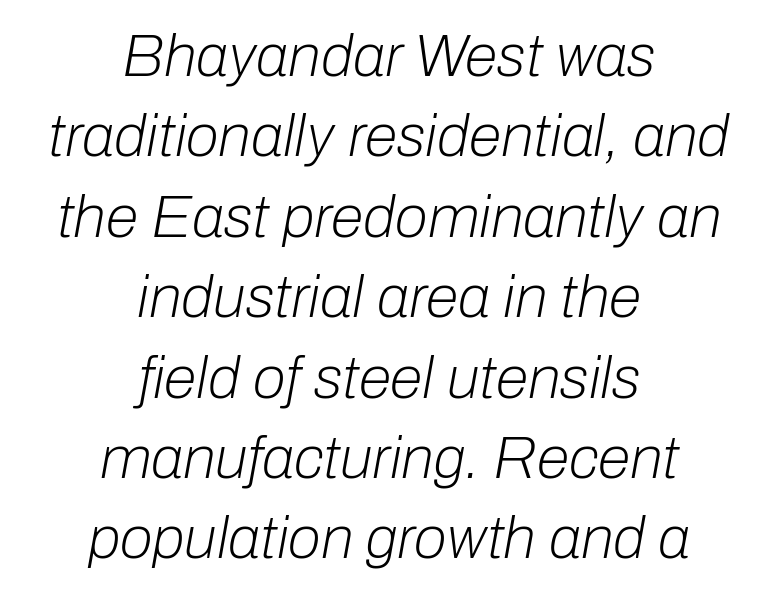
The image shows 60 px light type, italic (leaning right); set centered, normal line spacing (1.34x), normal letter spacing, not underlined; low stroke contrast and a medium x-height.
